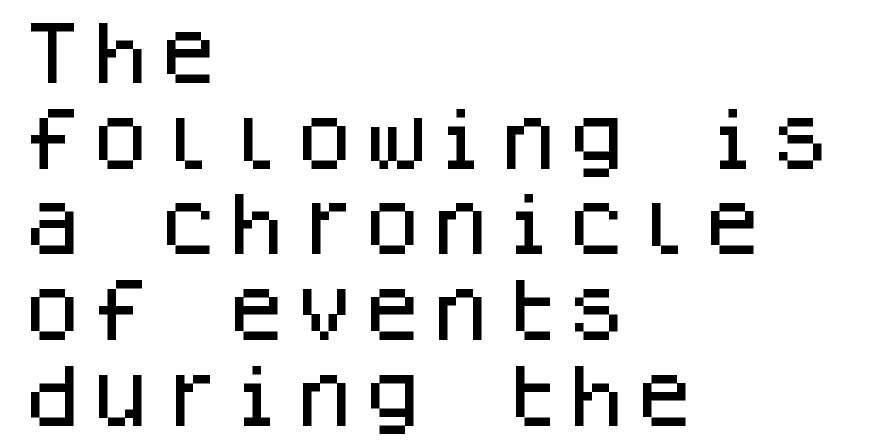
The designer went with a sans here, leaving each stem footless. The setting favours the left margin, as ordinary paragraphs usually do. Designer's note — italics off, roman on. The passage shown is not underscored anywhere. Is this a fixed-width face? Yes — each glyph sits in an identical cell. Compared with typical paragraphs, the rows here are spaced about the same.
